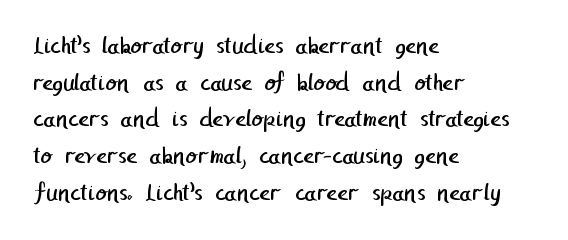
The image shows 26 px text type; set left-aligned, normal line spacing (1.41x), normal letter spacing, not underlined.
